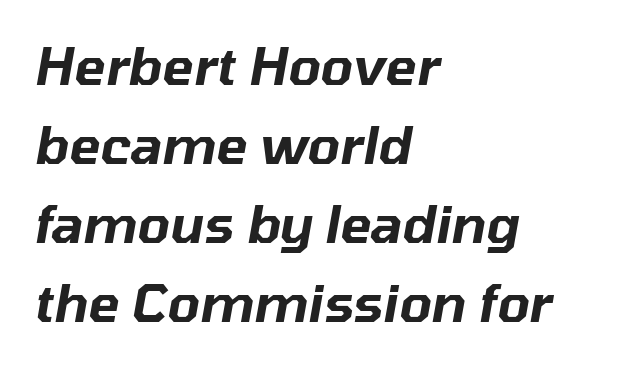
Q: Is the text italic (slanted)? A: Yes, it leans right by about 10 degrees.
Q: Is the text underlined? A: No.
Q: How is the paragraph aligned? A: Left-aligned.
Q: Is the spacing between letters normal or unusually wide? A: Normal.
Q: Is the spacing between lines tight, normal or loose? A: Normal.
Q: Width (condensed, normal, or wide)? A: Normal.
Q: Stroke contrast? A: Low.
Q: x-height? A: Medium.
Q: Monospaced? A: No.
